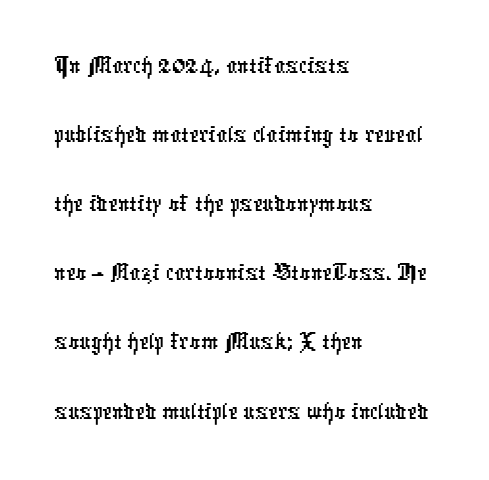
Serif or sans? Sans — the stroke terminals are bare. Each word holds together tightly as a unit, with standard inter-letter gaps. Which margin do the lines hug? The left one — the right edge is uneven. Underline: absent.
